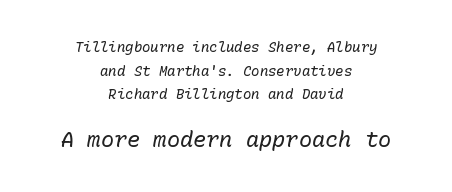
Q: Is the text bold? A: No.
Q: Is the text italic (slanted)? A: Yes, it leans right by about 10 degrees.
Q: Is the text underlined? A: No.
Q: How is the paragraph aligned? A: Centered.
Q: Is the spacing between letters normal or unusually wide? A: Normal.
Q: Is the spacing between lines tight, normal or loose? A: Normal.
Q: Which block of text is set in a larger size, the first (top) or the second (bottom)? A: The second (bottom) one.
